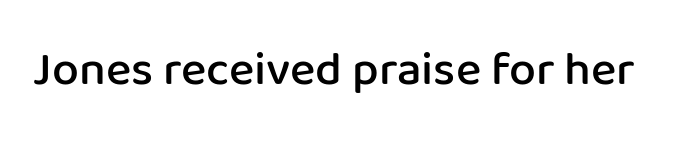
Q: Is the text bold? A: Semi-bold.
Q: Is the text italic (slanted)? A: No, it is upright.
Q: Is the typeface a serif or a sans-serif typeface? A: Sans-serif.
Q: Is the text underlined? A: No.
Q: Is the spacing between letters normal or unusually wide? A: Normal.
Q: Width (condensed, normal, or wide)? A: Normal.
Q: Stroke contrast? A: Low.
Q: x-height? A: Medium.
Q: Monospaced? A: No.
